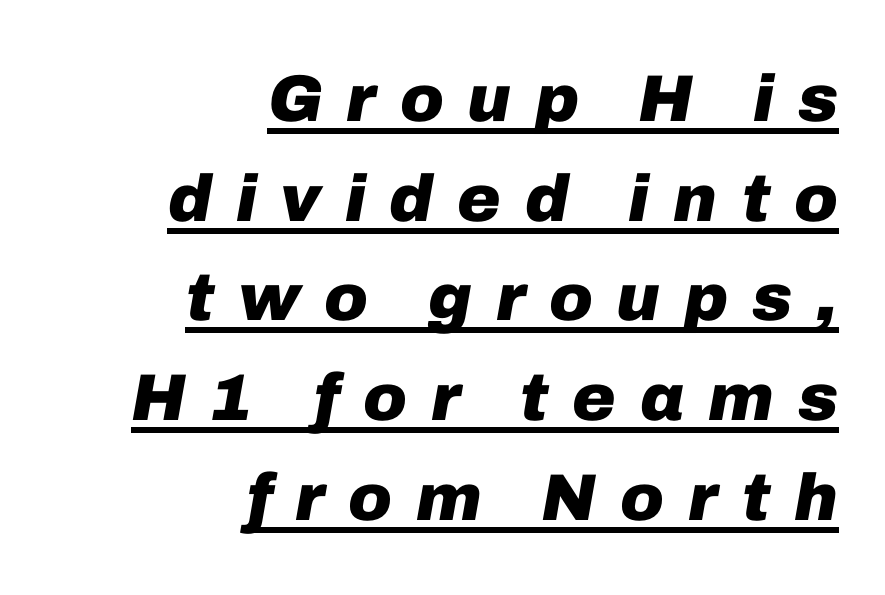
{"italic": "yes", "lean": "right", "slant_degrees": 10, "bold": "yes", "weight": "heavy", "width": "normal", "stroke_contrast": "low", "x_height": "medium", "monospaced": "no", "underline": "yes", "align": "right", "line_spacing": "normal", "line_spacing_ratio": 1.51, "letter_spacing": "wide", "letter_spacing_em": 0.36, "glyph_px": 66}
